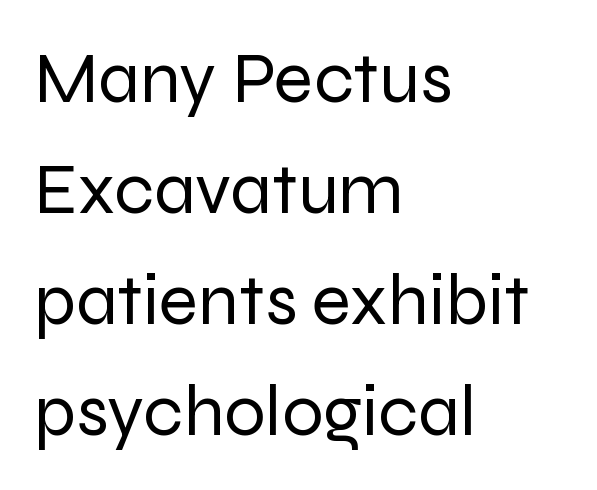
The image shows 73 px regular-weight sans-serif type, upright; set left-aligned, normal line spacing (1.52x), normal letter spacing, not underlined; low stroke contrast and a medium x-height.
